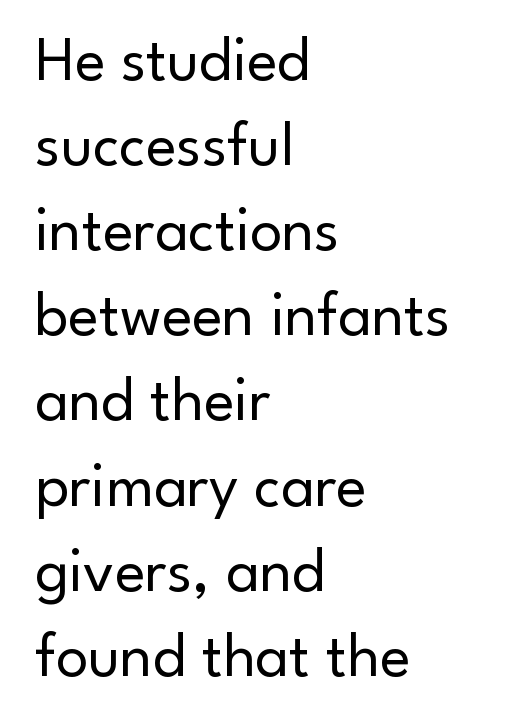
Stroke thickness stays within the range of a standard reading face or lighter. Is there any slant? The stems are plumb. Descenders hang freely into open space. Looks like regular typesetting: each glyph gets only the width it needs.
